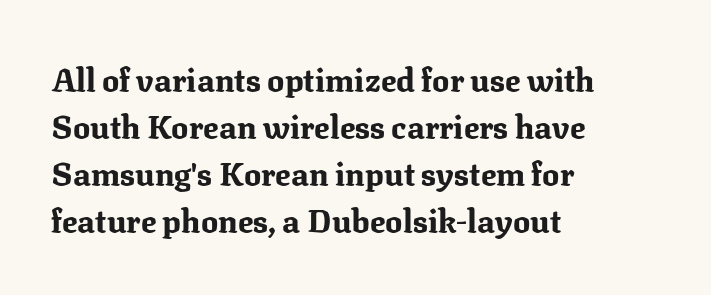
The image shows 32 px bold serif type, upright; set left-aligned, normal line spacing (1.47x), normal letter spacing, not underlined; medium stroke contrast and a medium x-height.
